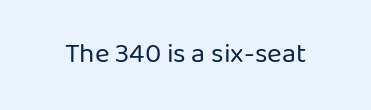
The image shows 28 px regular-weight sans-serif type, upright; set normal letter spacing, not underlined; low stroke contrast and a medium x-height.
